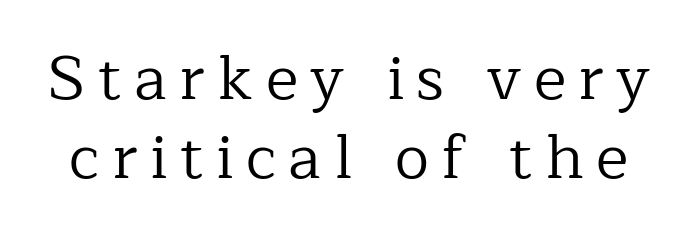
{"serif": "yes", "italic": "no", "bold": "no", "weight": "regular", "width": "normal", "stroke_contrast": "low", "x_height": "medium", "monospaced": "no", "underline": "no", "line_spacing": "normal", "line_spacing_ratio": 1.28, "letter_spacing": "wide", "letter_spacing_em": 0.2, "glyph_px": 62}
